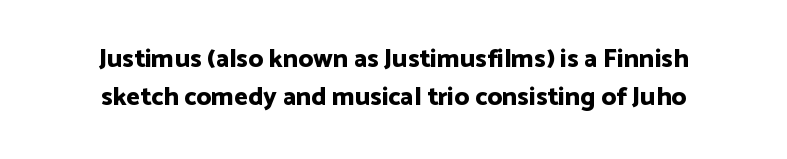
The image shows 26 px bold type, upright; set centered, normal line spacing (1.47x), normal letter spacing, not underlined.
